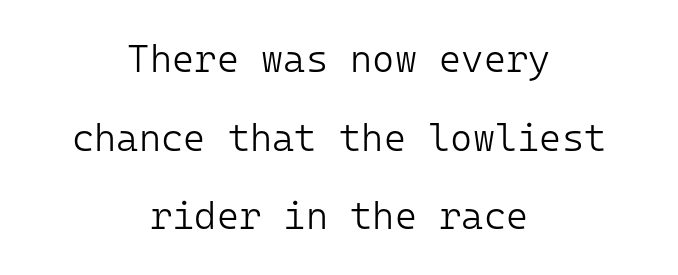
Q: Is the text bold? A: No.
Q: Is the text italic (slanted)? A: No, it is upright.
Q: Is the typeface a serif or a sans-serif typeface? A: Sans-serif.
Q: Is the text underlined? A: No.
Q: How is the paragraph aligned? A: Centered.
Q: Is the spacing between letters normal or unusually wide? A: Normal.
Q: Is the spacing between lines tight, normal or loose? A: Loose.
Q: Width (condensed, normal, or wide)? A: Normal.
Q: Stroke contrast? A: Low.
Q: x-height? A: Medium.
Q: Monospaced? A: Yes.
